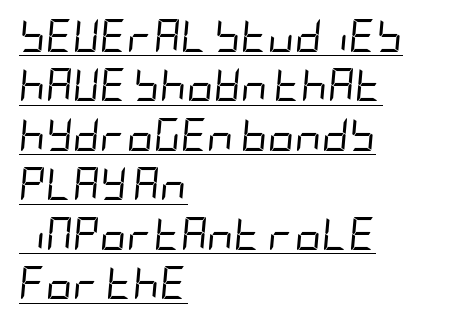
{"italic": "yes", "lean": "right", "slant_degrees": 5, "bold": "no", "weight": "regular", "width": "condensed", "stroke_contrast": "low", "x_height": "large", "underline": "yes", "align": "left", "line_spacing": "normal", "line_spacing_ratio": 1.5, "letter_spacing": "normal", "letter_spacing_em": 0.0, "glyph_px": 33}
